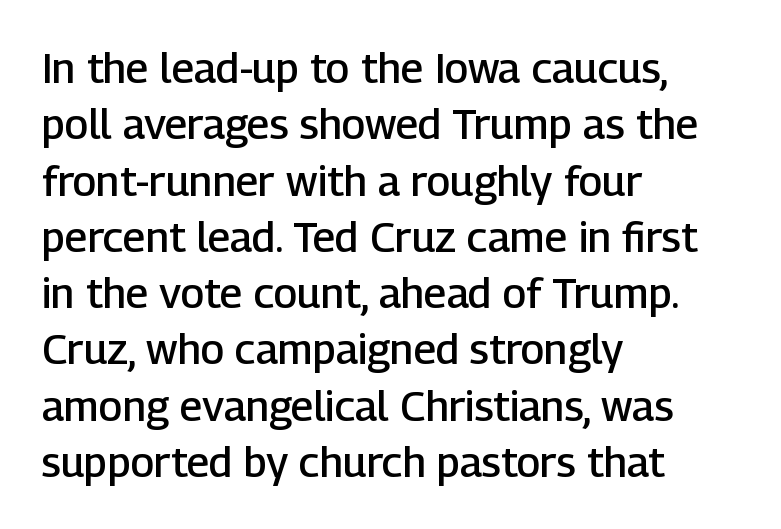
The image shows 42 px semibold sans-serif type, upright; set left-aligned, normal line spacing (1.34x), normal letter spacing, not underlined; low stroke contrast and a medium x-height.
